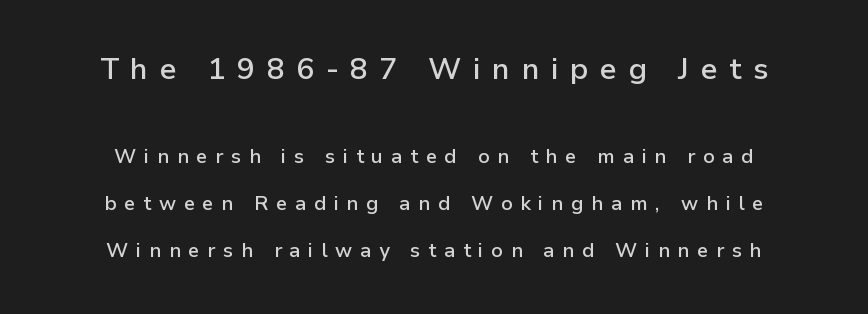
Both edges are ragged and mirror each other, which tells us the setting is centered. A great deal of white space separates one row of letters from the next. The passage shown begins with its larger block and ends with its smaller one. The space beneath each line is pristine and unruled. Look at the bottom of the vertical strokes: they stop flat, with no serifs. Is the type bold? Partly — it's a semibold, heavier than regular but not fully bold.
